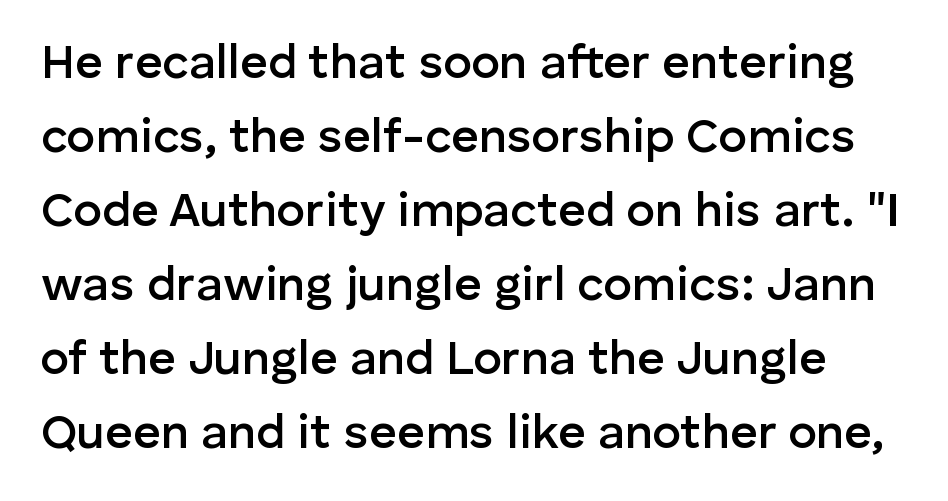
Classification — sans serif. Caption: standard tracking, unaltered. Baseline-to-baseline distance is the conventional proportion of letter height. Upright lettering throughout. Heft: intermediate — a semibold.
